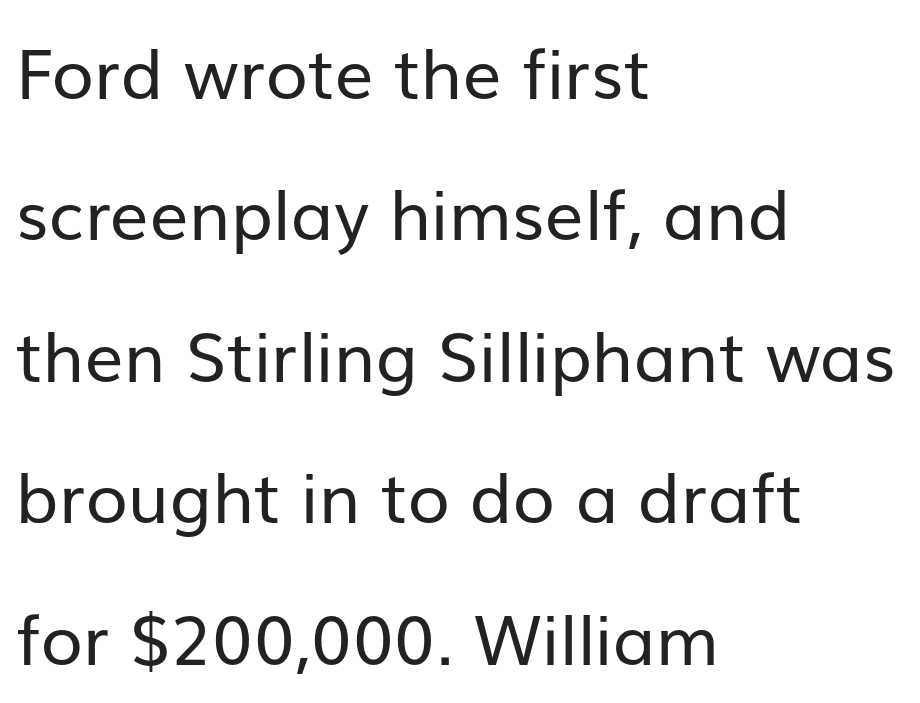
Q: Is the text bold? A: No.
Q: Is the text italic (slanted)? A: No, it is upright.
Q: Is the typeface a serif or a sans-serif typeface? A: Sans-serif.
Q: Is the text underlined? A: No.
Q: How is the paragraph aligned? A: Left-aligned.
Q: Is the spacing between letters normal or unusually wide? A: Normal.
Q: Is the spacing between lines tight, normal or loose? A: Loose.
Q: Width (condensed, normal, or wide)? A: Normal.
Q: Stroke contrast? A: Low.
Q: x-height? A: Medium.
Q: Monospaced? A: No.
